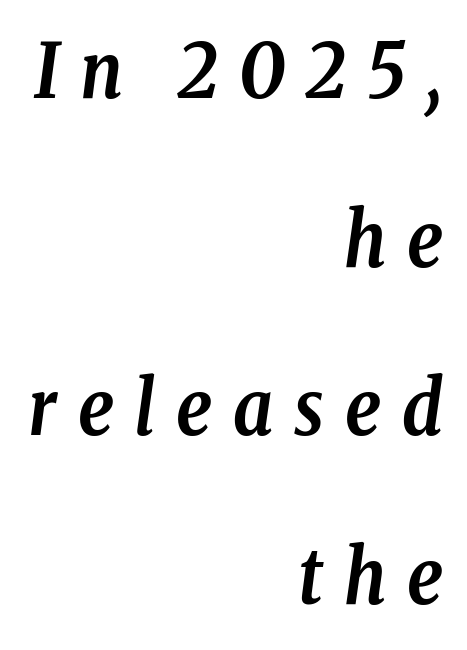
Glance below the letters and you will spot only blank space. Do the characters align in a grid? No, the font is proportional. Plenty of ink on the page — the face is bold. The line-height multiplier appears high, well above default. The rendering anchors every line to the right-hand side.
